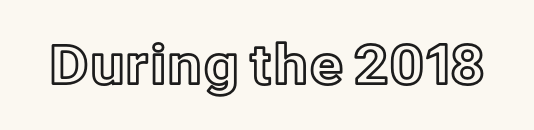
Q: Is the text italic (slanted)? A: No, it is upright.
Q: Is the text underlined? A: No.
Q: Is the spacing between letters normal or unusually wide? A: Normal.
Q: Width (condensed, normal, or wide)? A: Normal.
Q: x-height? A: Medium.
Q: Monospaced? A: No.
